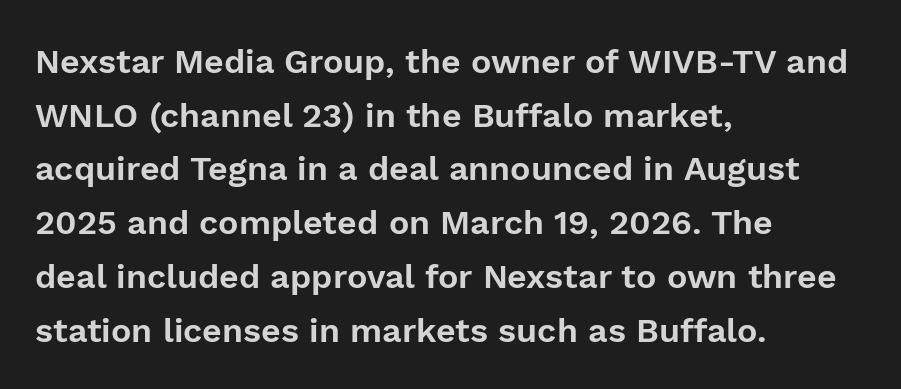
Looks like regular typesetting: each glyph gets only the width it needs. It's the straight-up-and-down kind of type. The passage shown has conventional tracking throughout. The space between consecutive lines is moderate.
